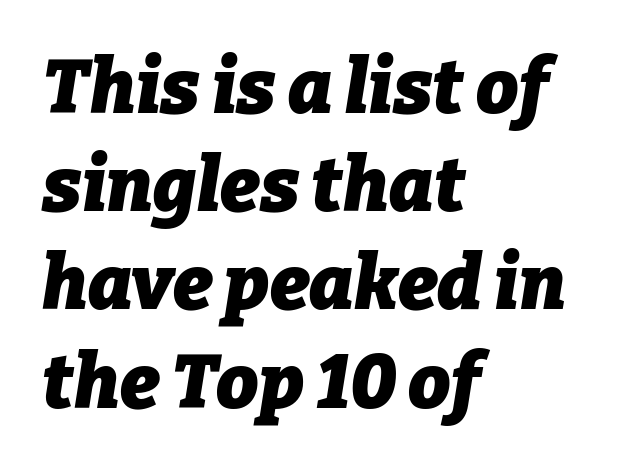
Q: Is the text bold? A: Yes.
Q: Is the text italic (slanted)? A: Yes, it leans right by about 9 degrees.
Q: Is the text underlined? A: No.
Q: How is the paragraph aligned? A: Left-aligned.
Q: Is the spacing between letters normal or unusually wide? A: Normal.
Q: Is the spacing between lines tight, normal or loose? A: Normal.
Q: Width (condensed, normal, or wide)? A: Normal.
Q: Stroke contrast? A: Low.
Q: x-height? A: Medium.
Q: Monospaced? A: No.
